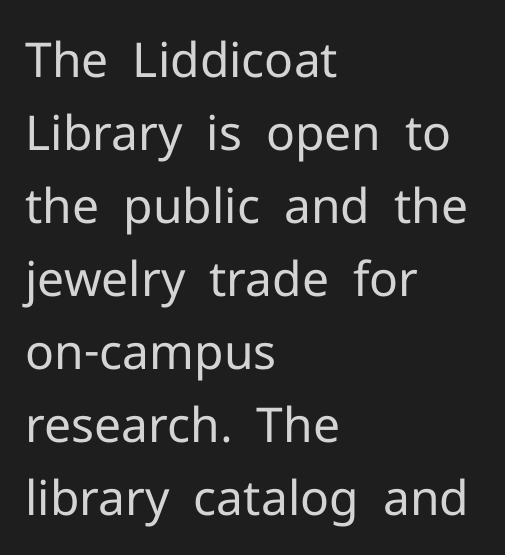
Q: Is the text bold? A: No.
Q: Is the text italic (slanted)? A: No, it is upright.
Q: Is the typeface a serif or a sans-serif typeface? A: Sans-serif.
Q: Is the text underlined? A: No.
Q: How is the paragraph aligned? A: Left-aligned.
Q: Is the spacing between letters normal or unusually wide? A: Normal.
Q: Is the spacing between lines tight, normal or loose? A: Normal.
Q: Width (condensed, normal, or wide)? A: Normal.
Q: Stroke contrast? A: Low.
Q: x-height? A: Medium.
Q: Monospaced? A: No.
